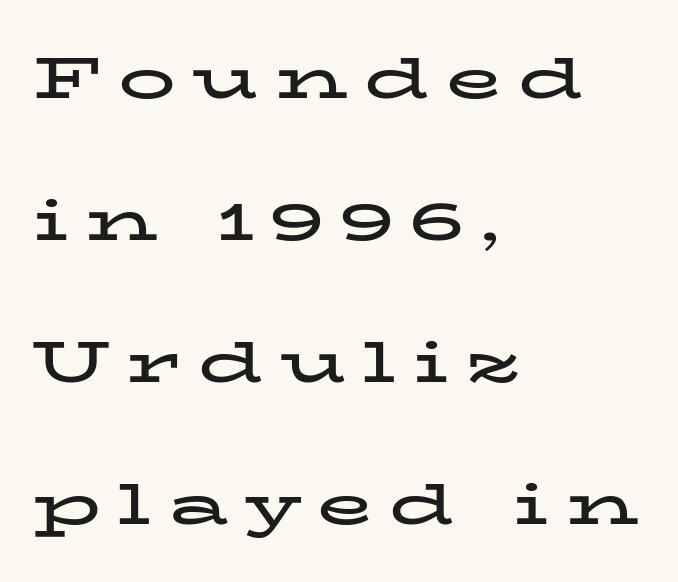
Q: Is the text bold? A: Yes.
Q: Is the text italic (slanted)? A: No, it is upright.
Q: Is the typeface a serif or a sans-serif typeface? A: Serif.
Q: Is the text underlined? A: No.
Q: How is the paragraph aligned? A: Left-aligned.
Q: Is the spacing between letters normal or unusually wide? A: Unusually wide.
Q: Is the spacing between lines tight, normal or loose? A: Loose.
Q: Width (condensed, normal, or wide)? A: Wide.
Q: Stroke contrast? A: Low.
Q: x-height? A: Medium.
Q: Monospaced? A: No.
